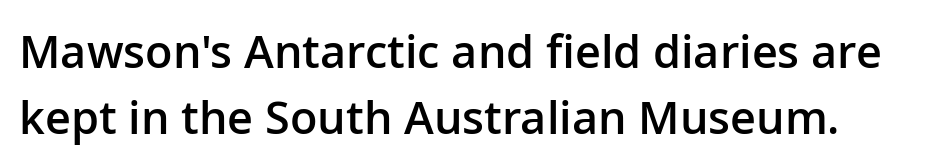
The image shows 45 px semibold sans-serif type, upright; set normal line spacing (1.46x), normal letter spacing, not underlined; low stroke contrast and a medium x-height.
